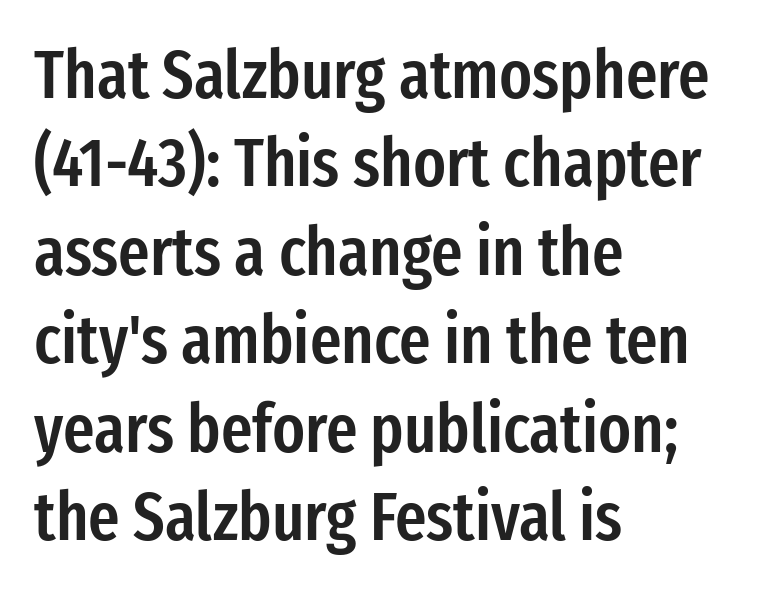
Q: Is the text bold? A: Semi-bold.
Q: Is the text italic (slanted)? A: No, it is upright.
Q: Is the typeface a serif or a sans-serif typeface? A: Sans-serif.
Q: Is the text underlined? A: No.
Q: How is the paragraph aligned? A: Left-aligned.
Q: Is the spacing between letters normal or unusually wide? A: Normal.
Q: Is the spacing between lines tight, normal or loose? A: Normal.
Q: Width (condensed, normal, or wide)? A: Condensed.
Q: Stroke contrast? A: Low.
Q: x-height? A: Medium.
Q: Monospaced? A: No.
